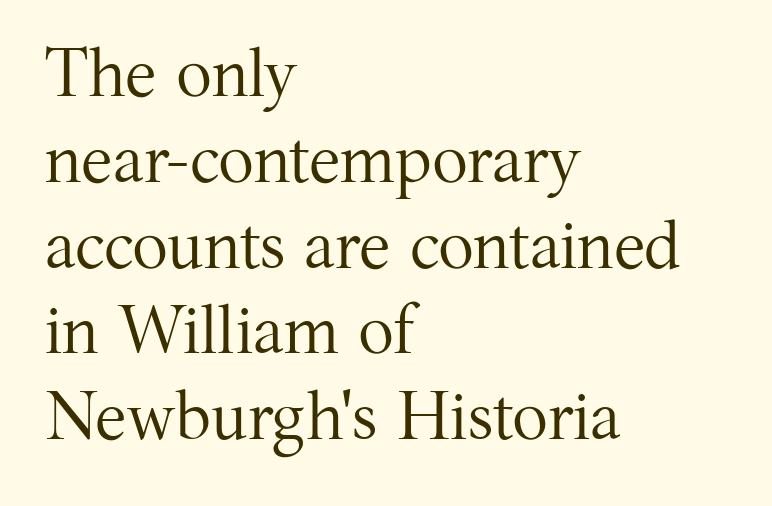
{"serif": "yes", "italic": "no", "bold": "no", "weight": "regular", "width": "normal", "stroke_contrast": "medium", "x_height": "medium", "monospaced": "no", "underline": "no", "align": "left", "line_spacing": "normal", "line_spacing_ratio": 1.28, "letter_spacing": "normal", "letter_spacing_em": 0.0, "glyph_px": 67}
